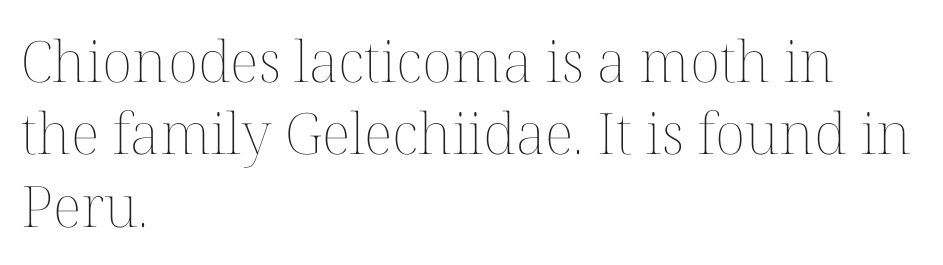
{"italic": "no", "bold": "no", "weight": "thin", "width": "normal", "stroke_contrast": "medium", "x_height": "medium", "monospaced": "no", "underline": "no", "align": "left", "line_spacing": "normal", "line_spacing_ratio": 1.27, "letter_spacing": "normal", "letter_spacing_em": 0.0, "glyph_px": 57}
